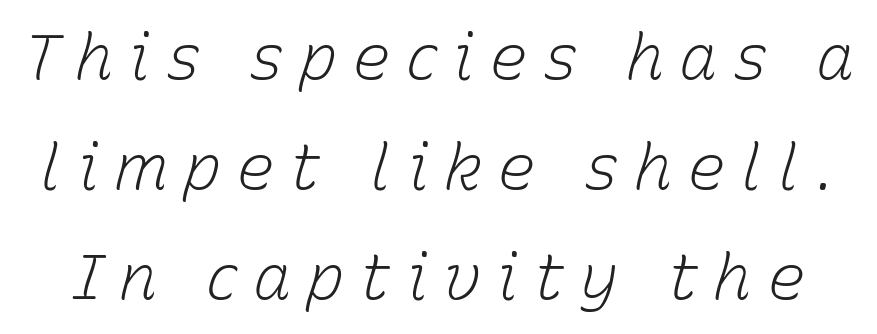
{"italic": "yes", "lean": "right", "slant_degrees": 15, "bold": "no", "weight": "light", "width": "normal", "stroke_contrast": "low", "x_height": "medium", "monospaced": "no", "underline": "no", "line_spacing_ratio": 1.72, "letter_spacing": "wide", "letter_spacing_em": 0.23, "glyph_px": 64}
